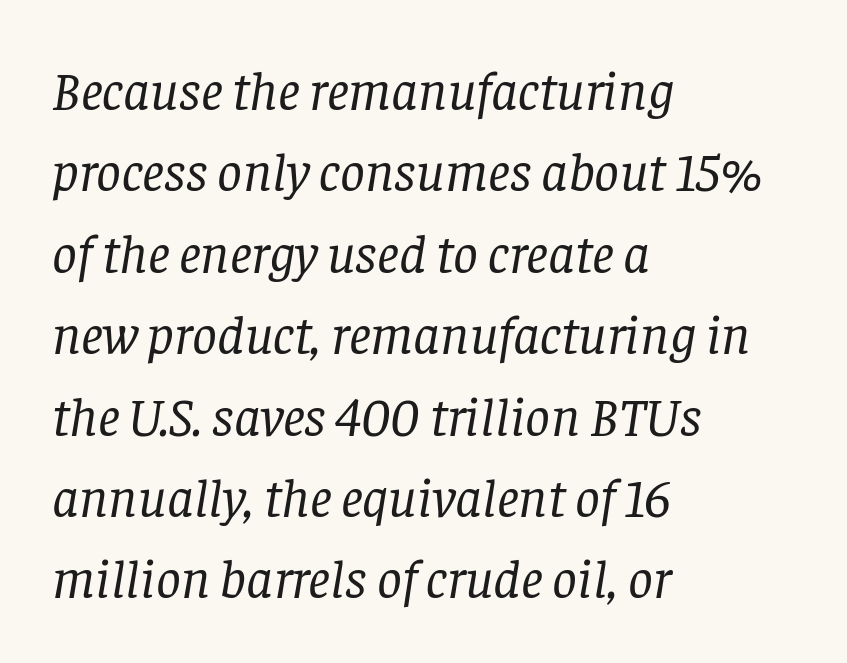
The image shows 55 px regular-weight serif type, italic (leaning right); set left-aligned, normal line spacing (1.48x), normal letter spacing, not underlined; low stroke contrast and a large x-height.
